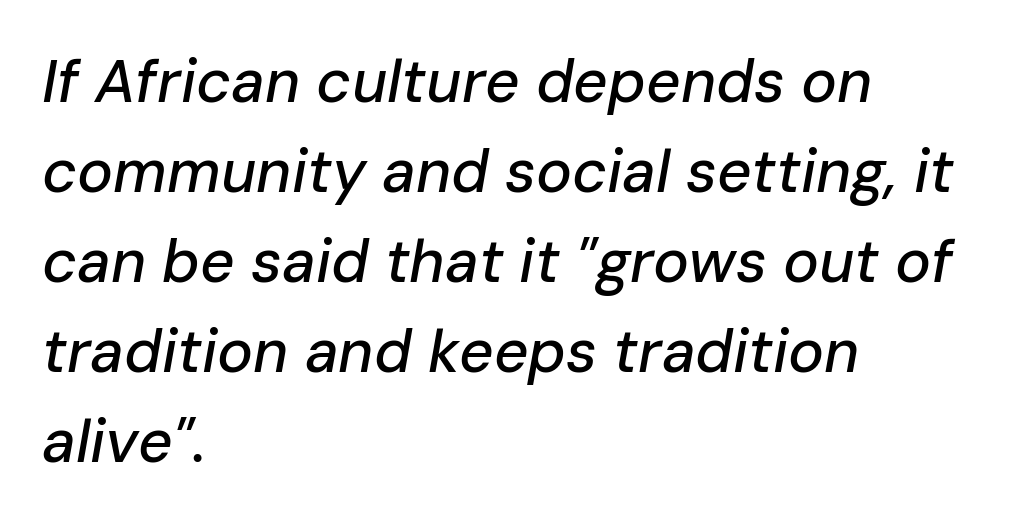
Q: Is the text italic (slanted)? A: Yes, it leans right by about 10 degrees.
Q: Is the text underlined? A: No.
Q: How is the paragraph aligned? A: Left-aligned.
Q: Is the spacing between letters normal or unusually wide? A: Normal.
Q: Is the spacing between lines tight, normal or loose? A: Normal.
Q: Width (condensed, normal, or wide)? A: Normal.
Q: Stroke contrast? A: Low.
Q: x-height? A: Medium.
Q: Monospaced? A: No.
